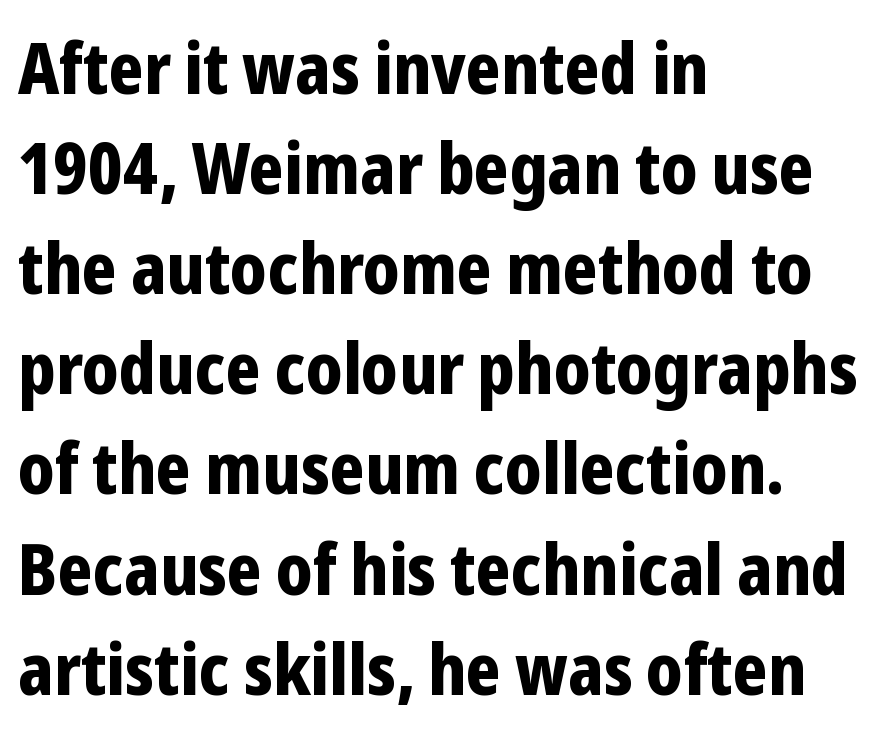
What weight is shown? A full bold with thick strokes. Glyph-to-glyph distance matches everyday printed text. Line starts are locked; line ends wander. If you drew a line through each stem, it would be perfectly vertical. Regarding leading, the lines here are spaced in the standard way.
